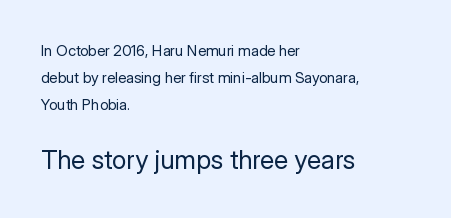
{"italic": "no", "bold": "no", "underline": "no", "align": "left", "line_spacing_ratio": 1.8, "letter_spacing": "normal", "letter_spacing_em": 0.0, "larger_block": "second", "size_ratio": 1.73, "glyph_px": 26}
